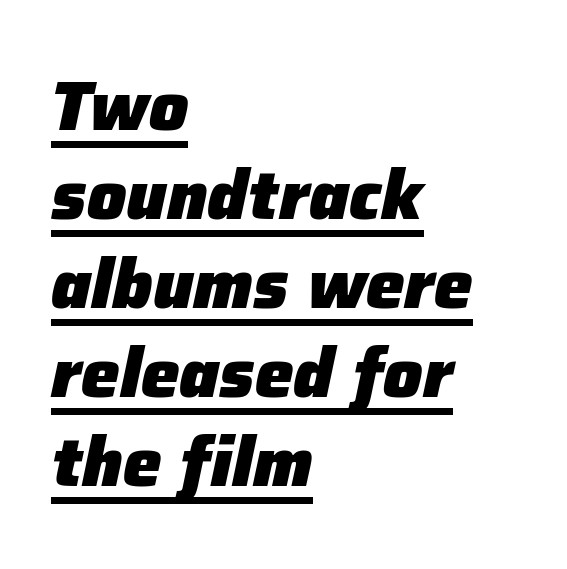
Regarding leading, the lines here are spaced in the standard way. The sample has been set heavy, in full bold. There is no visible air inserted between adjacent glyphs. This rendering uses left alignment, leaving the right contour irregular. Do the characters align in a grid? No, the font is proportional. The rendering applies a slant to the glyphs.
